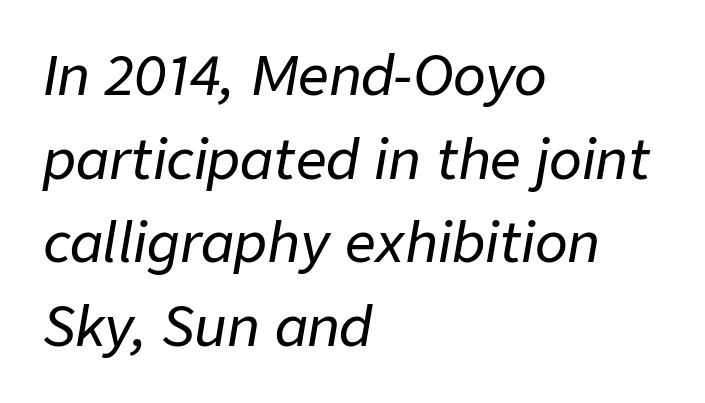
{"italic": "yes", "lean": "right", "slant_degrees": 9, "width": "normal", "stroke_contrast": "low", "x_height": "medium", "monospaced": "no", "underline": "no", "align": "left", "line_spacing": "normal", "line_spacing_ratio": 1.55, "letter_spacing": "normal", "letter_spacing_em": 0.0, "glyph_px": 54}
